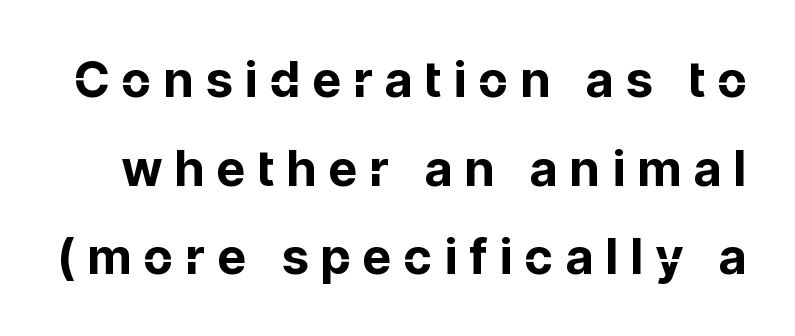
{"serif": "no", "italic": "no", "bold": "yes", "weight": "bold", "width": "normal", "stroke_contrast": "low", "x_height": "medium", "monospaced": "no", "underline": "no", "line_spacing_ratio": 1.81, "letter_spacing": "wide", "letter_spacing_em": 0.27, "glyph_px": 49}
